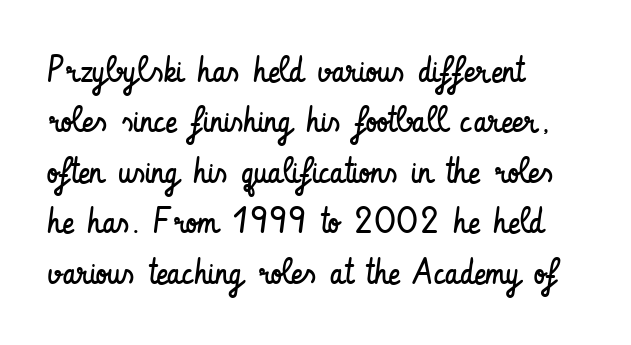
Q: Is the text bold? A: No.
Q: Is the text italic (slanted)? A: No, it is upright.
Q: Is the typeface a serif or a sans-serif typeface? A: Sans-serif.
Q: Is the text underlined? A: No.
Q: How is the paragraph aligned? A: Left-aligned.
Q: Is the spacing between letters normal or unusually wide? A: Normal.
Q: Is the spacing between lines tight, normal or loose? A: Normal.
Q: Width (condensed, normal, or wide)? A: Condensed.
Q: Stroke contrast? A: Low.
Q: x-height? A: Small.
Q: Monospaced? A: No.
